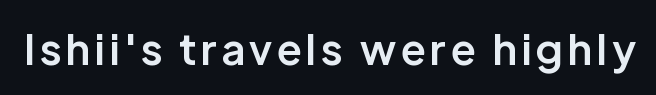
The letters are semibold — heavier than regular but short of a full bold. The passage shown is typed in a proportional face where columns would drift. Letters rest on an invisible, unmarked baseline. Unlike a traditional serif, this face leaves its strokes unadorned. Posture: vertical.
